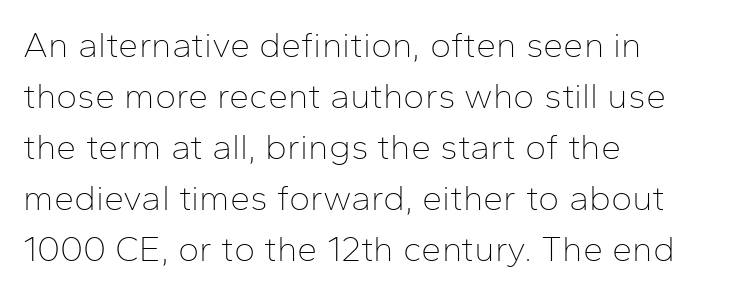
Q: Is the text bold? A: No.
Q: Is the text italic (slanted)? A: No, it is upright.
Q: Is the typeface a serif or a sans-serif typeface? A: Sans-serif.
Q: Is the text underlined? A: No.
Q: How is the paragraph aligned? A: Left-aligned.
Q: Is the spacing between letters normal or unusually wide? A: Normal.
Q: Is the spacing between lines tight, normal or loose? A: Normal.
Q: Width (condensed, normal, or wide)? A: Normal.
Q: Stroke contrast? A: Low.
Q: x-height? A: Medium.
Q: Monospaced? A: No.
